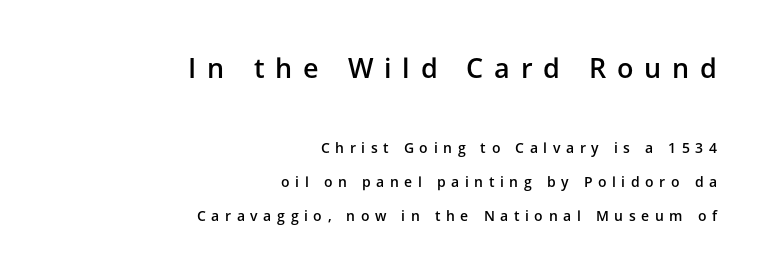
{"italic": "no", "bold": "semi", "underline": "no", "align": "right", "line_spacing": "loose", "line_spacing_ratio": 2.45, "letter_spacing": "wide", "letter_spacing_em": 0.4, "larger_block": "first", "size_ratio": 1.93, "glyph_px": 27}
